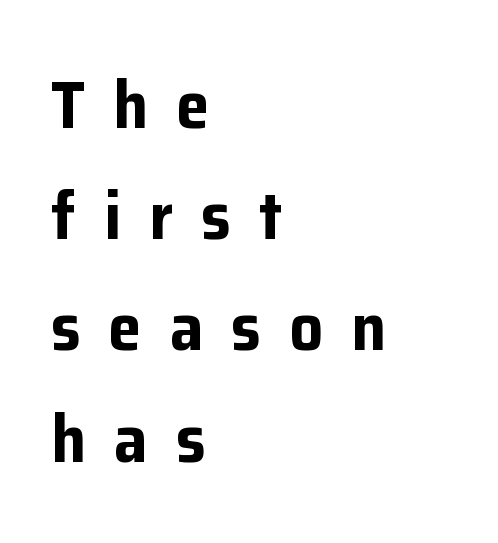
The image shows 67 px bold sans-serif type, upright; set left-aligned, normal line spacing (1.66x), unusually wide letter spacing (+0.42 em), not underlined; low stroke contrast and a medium x-height.
